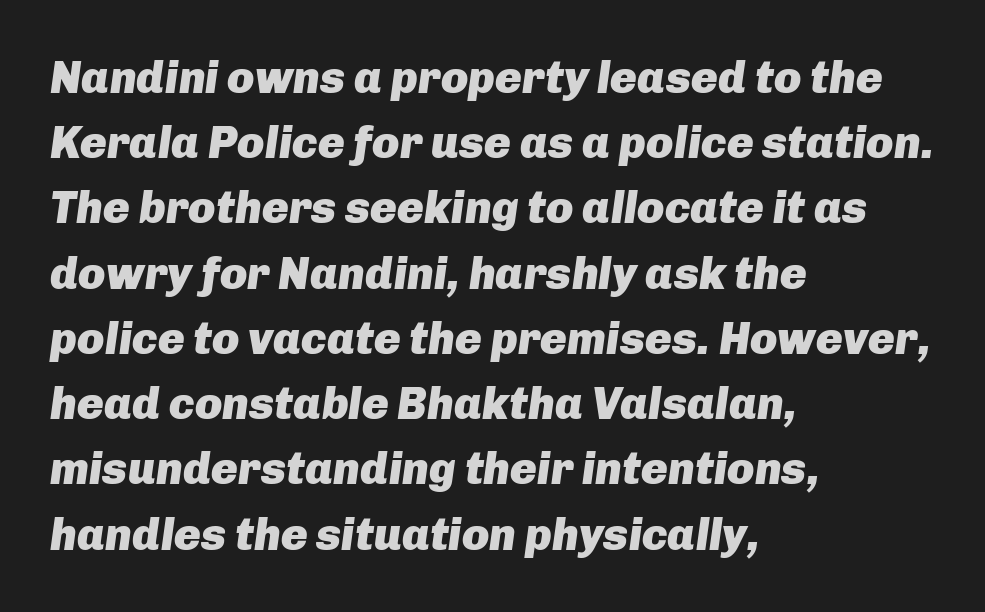
{"italic": "yes", "lean": "right", "slant_degrees": 8, "bold": "yes", "weight": "heavy", "width": "normal", "stroke_contrast": "low", "x_height": "medium", "monospaced": "no", "underline": "no", "align": "left", "line_spacing": "normal", "line_spacing_ratio": 1.45, "letter_spacing": "normal", "letter_spacing_em": 0.0, "glyph_px": 45}
